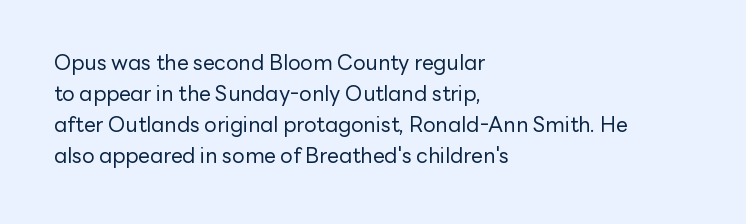
{"italic": "no", "bold": "no", "underline": "no", "align": "left", "line_spacing": "normal", "line_spacing_ratio": 1.48, "letter_spacing": "normal", "letter_spacing_em": 0.0, "glyph_px": 21}
